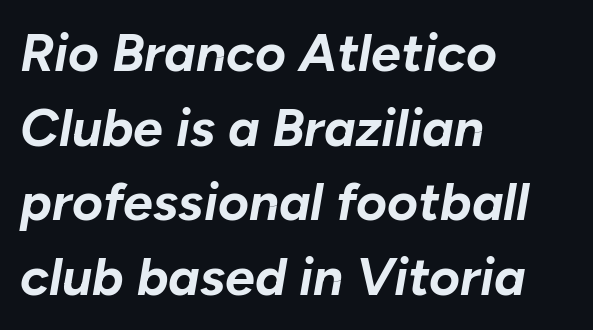
Q: Is the text bold? A: Yes.
Q: Is the text italic (slanted)? A: Yes, it leans right by about 10 degrees.
Q: Is the text underlined? A: No.
Q: How is the paragraph aligned? A: Left-aligned.
Q: Is the spacing between letters normal or unusually wide? A: Normal.
Q: Is the spacing between lines tight, normal or loose? A: Normal.
Q: Width (condensed, normal, or wide)? A: Normal.
Q: Stroke contrast? A: Low.
Q: x-height? A: Medium.
Q: Monospaced? A: No.
